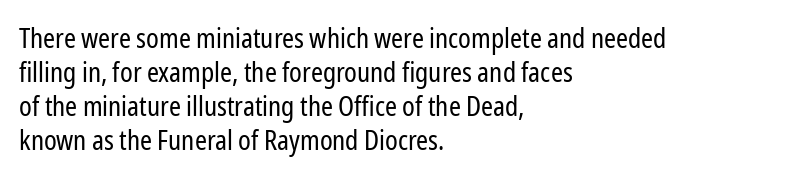
{"italic": "no", "bold": "no", "underline": "no", "align": "left", "line_spacing": "normal", "line_spacing_ratio": 1.26, "letter_spacing": "normal", "letter_spacing_em": 0.0, "glyph_px": 27}
